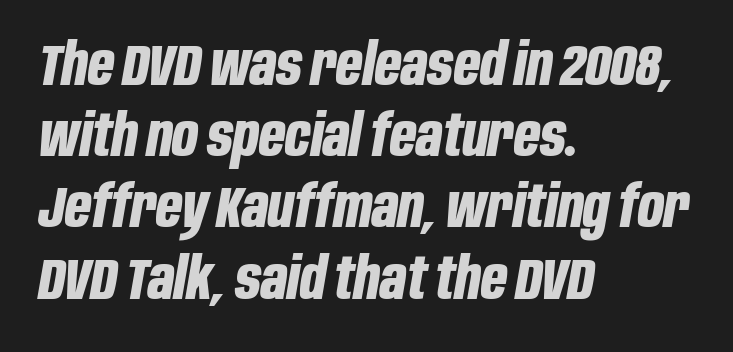
The image shows 57 px bold, condensed type, italic (leaning right); set left-aligned, normal line spacing (1.25x), normal letter spacing, not underlined; low stroke contrast and a large x-height.
